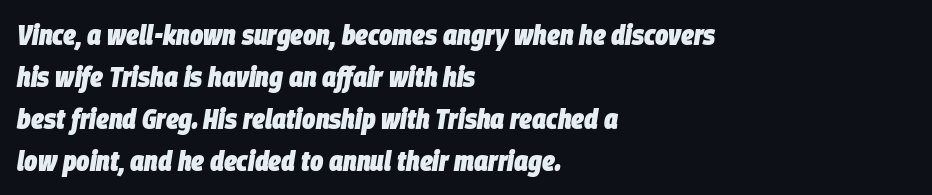
{"italic": "yes", "lean": "right", "slant_degrees": 9, "bold": "yes", "weight": "heavy", "width": "condensed", "stroke_contrast": "low", "x_height": "large", "monospaced": "no", "underline": "no", "align": "left", "line_spacing": "normal", "line_spacing_ratio": 1.5, "letter_spacing": "normal", "letter_spacing_em": 0.0, "glyph_px": 28}
